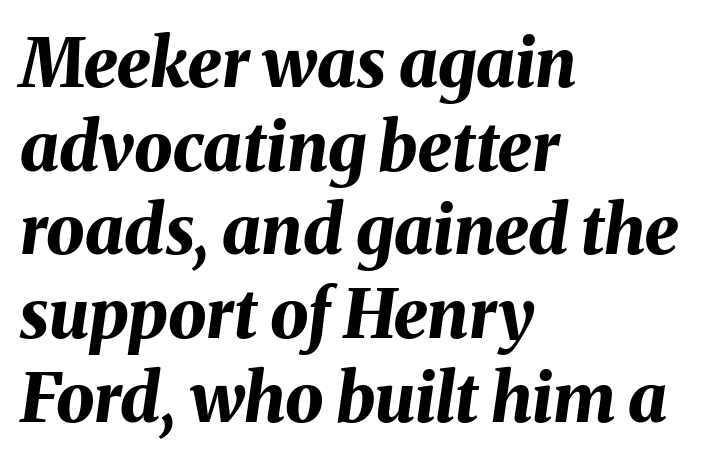
{"italic": "yes", "lean": "right", "slant_degrees": 8, "bold": "yes", "weight": "bold", "width": "normal", "stroke_contrast": "medium", "x_height": "medium", "monospaced": "no", "underline": "no", "align": "left", "line_spacing_ratio": 1.23, "letter_spacing": "normal", "letter_spacing_em": 0.0, "glyph_px": 68}
